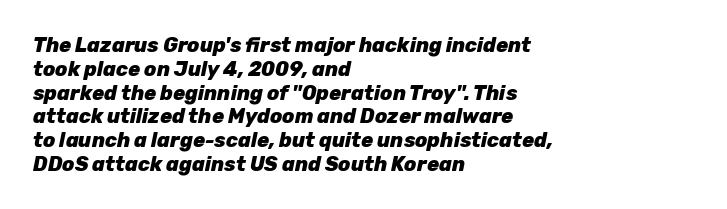
Q: Is the text bold? A: Yes.
Q: Is the text italic (slanted)? A: Yes, it leans right by about 12 degrees.
Q: Is the text underlined? A: No.
Q: How is the paragraph aligned? A: Left-aligned.
Q: Is the spacing between letters normal or unusually wide? A: Normal.
